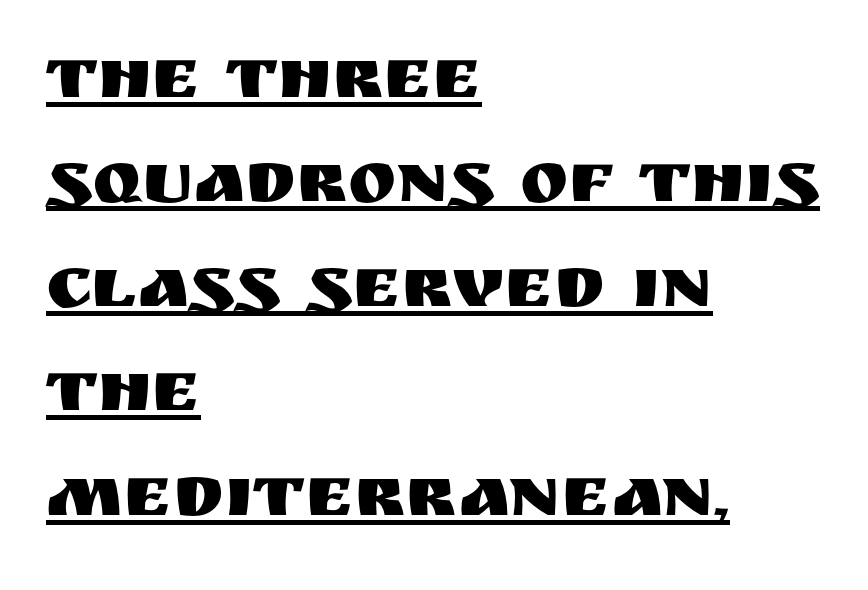
The image shows 73 px sans-serif type, upright; set left-aligned, normal line spacing (1.43x), normal letter spacing, underlined; medium stroke contrast and a large x-height.
